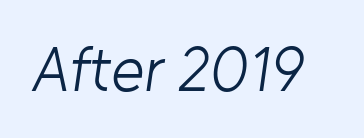
{"serif": "no", "bold": "no", "weight": "light", "width": "normal", "stroke_contrast": "low", "x_height": "medium", "monospaced": "no", "underline": "no", "letter_spacing": "normal", "letter_spacing_em": 0.0, "glyph_px": 63}
